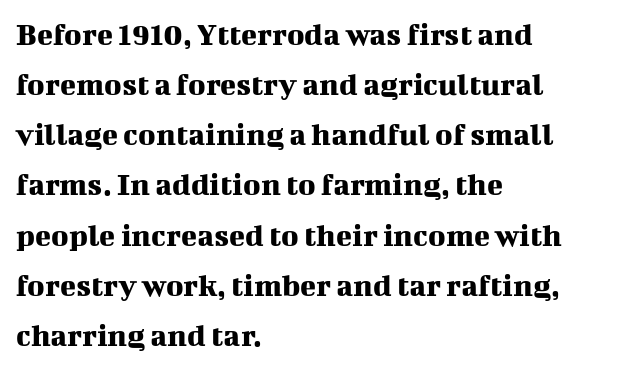
Q: Is the text italic (slanted)? A: No, it is upright.
Q: Is the typeface a serif or a sans-serif typeface? A: Serif.
Q: Is the text underlined? A: No.
Q: How is the paragraph aligned? A: Left-aligned.
Q: Is the spacing between letters normal or unusually wide? A: Normal.
Q: Is the spacing between lines tight, normal or loose? A: Normal.
Q: Width (condensed, normal, or wide)? A: Normal.
Q: Stroke contrast? A: Medium.
Q: x-height? A: Medium.
Q: Monospaced? A: No.
